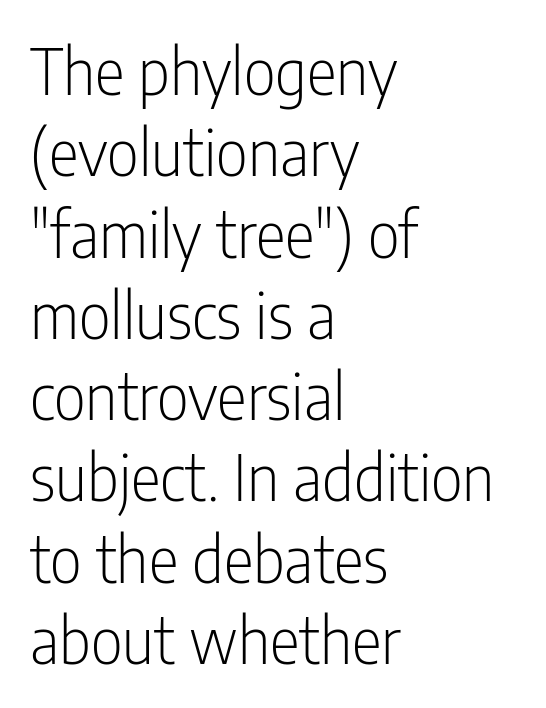
Q: Is the text bold? A: No.
Q: Is the text italic (slanted)? A: No, it is upright.
Q: Is the typeface a serif or a sans-serif typeface? A: Sans-serif.
Q: Is the text underlined? A: No.
Q: How is the paragraph aligned? A: Left-aligned.
Q: Is the spacing between letters normal or unusually wide? A: Normal.
Q: Is the spacing between lines tight, normal or loose? A: Normal.
Q: Width (condensed, normal, or wide)? A: Condensed.
Q: Stroke contrast? A: Low.
Q: x-height? A: Medium.
Q: Monospaced? A: No.
